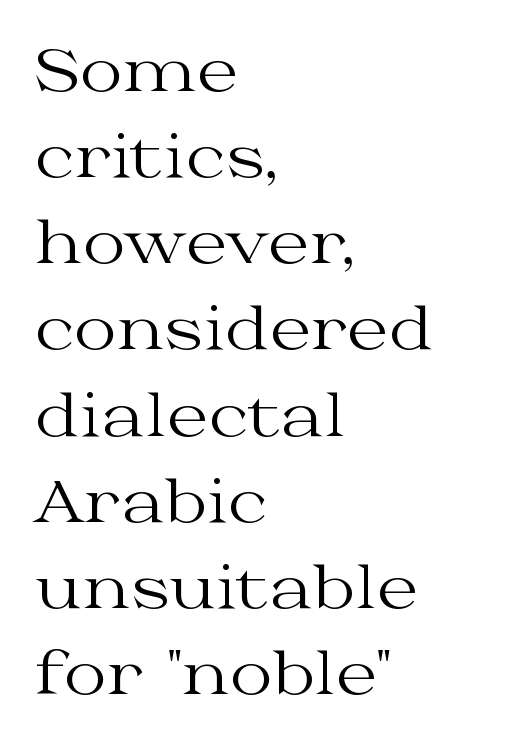
Q: Is the text bold? A: No.
Q: Is the text italic (slanted)? A: No, it is upright.
Q: Is the typeface a serif or a sans-serif typeface? A: Serif.
Q: Is the text underlined? A: No.
Q: How is the paragraph aligned? A: Left-aligned.
Q: Is the spacing between letters normal or unusually wide? A: Normal.
Q: Is the spacing between lines tight, normal or loose? A: Normal.
Q: Width (condensed, normal, or wide)? A: Wide.
Q: Stroke contrast? A: Medium.
Q: x-height? A: Medium.
Q: Monospaced? A: No.
